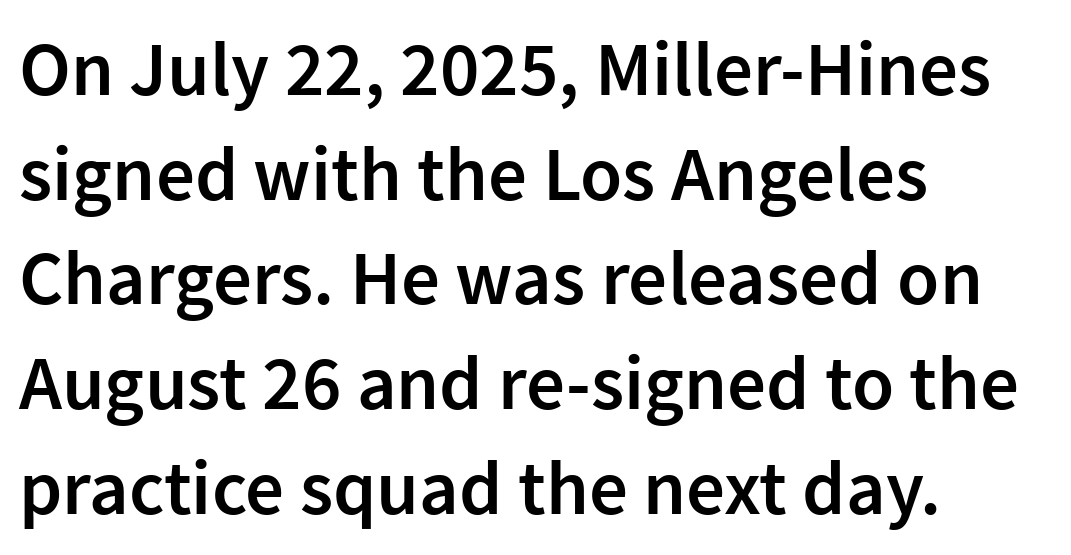
Q: Is the text bold? A: Semi-bold.
Q: Is the text italic (slanted)? A: No, it is upright.
Q: Is the typeface a serif or a sans-serif typeface? A: Sans-serif.
Q: Is the text underlined? A: No.
Q: How is the paragraph aligned? A: Left-aligned.
Q: Is the spacing between letters normal or unusually wide? A: Normal.
Q: Is the spacing between lines tight, normal or loose? A: Normal.
Q: Width (condensed, normal, or wide)? A: Normal.
Q: Stroke contrast? A: Low.
Q: x-height? A: Medium.
Q: Monospaced? A: No.
